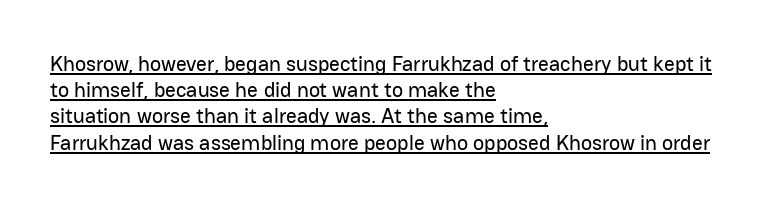
Q: Is the text italic (slanted)? A: No, it is upright.
Q: Is the text underlined? A: Yes.
Q: How is the paragraph aligned? A: Left-aligned.
Q: Is the spacing between letters normal or unusually wide? A: Normal.
Q: Is the spacing between lines tight, normal or loose? A: Normal.
